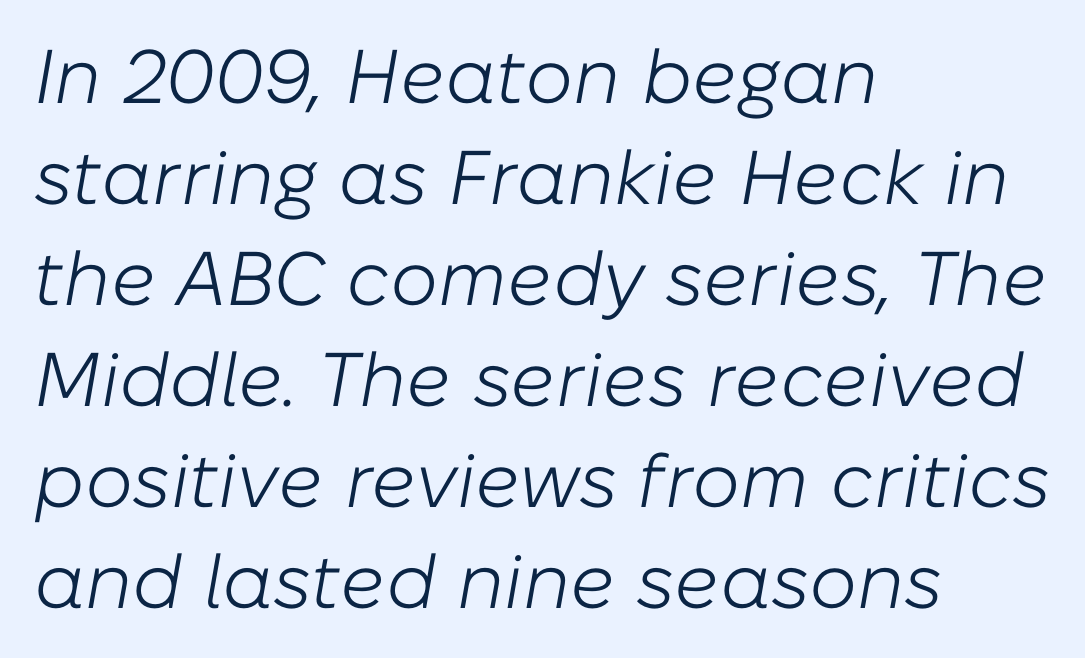
Q: Is the text bold? A: No.
Q: Is the text italic (slanted)? A: Yes, it leans right by about 10 degrees.
Q: Is the text underlined? A: No.
Q: How is the paragraph aligned? A: Left-aligned.
Q: Is the spacing between letters normal or unusually wide? A: Normal.
Q: Is the spacing between lines tight, normal or loose? A: Normal.
Q: Width (condensed, normal, or wide)? A: Normal.
Q: Stroke contrast? A: Low.
Q: x-height? A: Medium.
Q: Monospaced? A: No.
